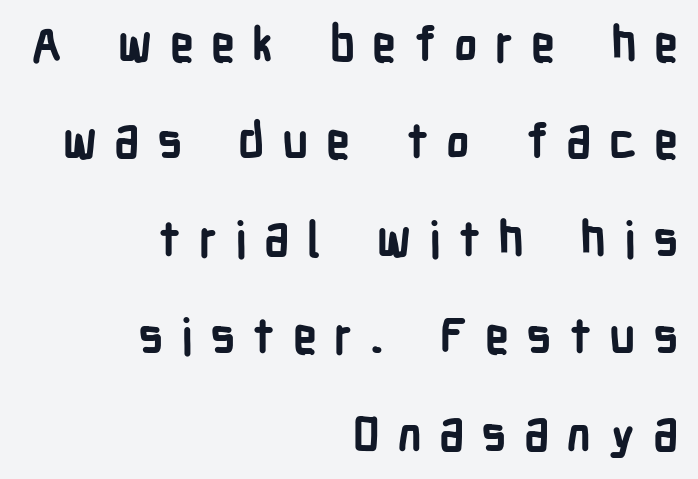
{"serif": "no", "italic": "no", "bold": "yes", "weight": "semibold", "width": "condensed", "stroke_contrast": "low", "x_height": "medium", "monospaced": "no", "underline": "no", "align": "right", "line_spacing": "loose", "line_spacing_ratio": 2.03, "letter_spacing": "wide", "letter_spacing_em": 0.36, "glyph_px": 48}
